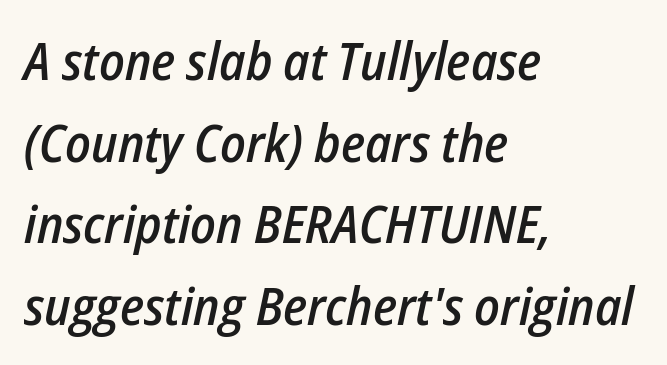
Each letter keeps its own natural width here, so spacing adapts to shape. Is the type bold? Partly — it's a semibold, heavier than regular but not fully bold. Casual observation: everything's shoved over to the left. The rendering applies a slant to the glyphs.
